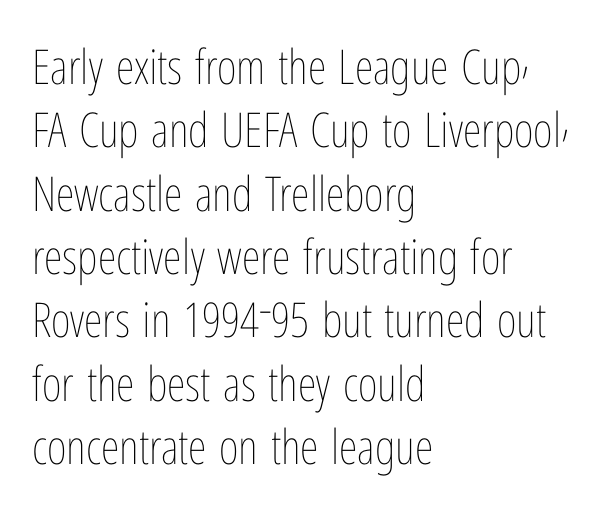
{"italic": "no", "bold": "no", "weight": "thin", "width": "condensed", "stroke_contrast": "low", "x_height": "medium", "monospaced": "no", "underline": "no", "align": "left", "line_spacing": "normal", "line_spacing_ratio": 1.32, "letter_spacing": "normal", "letter_spacing_em": 0.0, "glyph_px": 48}
